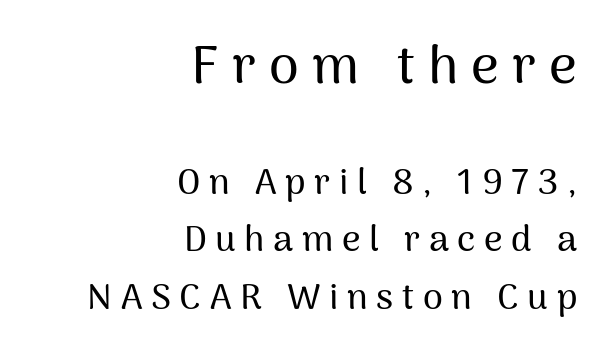
Posture: straight, roman, zero tilt. There is plenty of visible air inserted between adjacent glyphs. The face used here is proportionally spaced, like ordinary book or web type. Top chunk: large. Bottom chunk: small. All the whitespace from short lines collects on the left. Compared with typical paragraphs, the rows here are spaced about the same.
